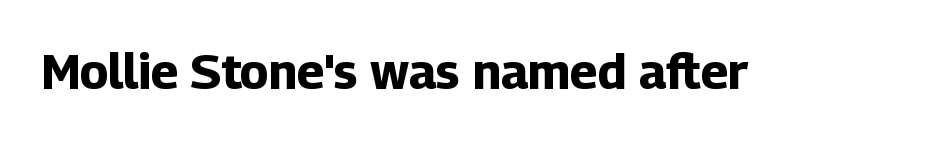
Q: Is the text bold? A: Yes.
Q: Is the text italic (slanted)? A: No, it is upright.
Q: Is the typeface a serif or a sans-serif typeface? A: Sans-serif.
Q: Is the text underlined? A: No.
Q: Is the spacing between letters normal or unusually wide? A: Normal.
Q: Width (condensed, normal, or wide)? A: Normal.
Q: Stroke contrast? A: Low.
Q: x-height? A: Medium.
Q: Monospaced? A: No.
